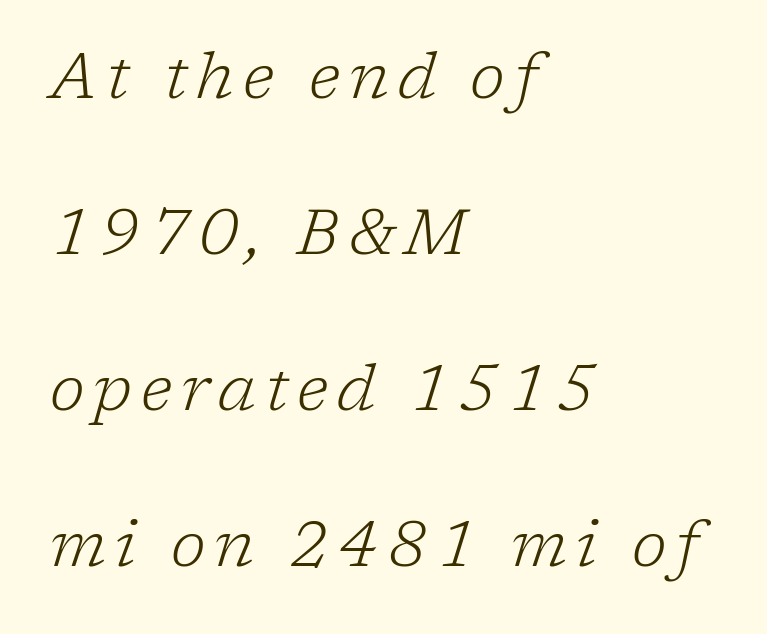
The image shows 64 px light serif type, italic (leaning right); set left-aligned, loose line spacing (2.44x), not underlined; low stroke contrast and a medium x-height.
